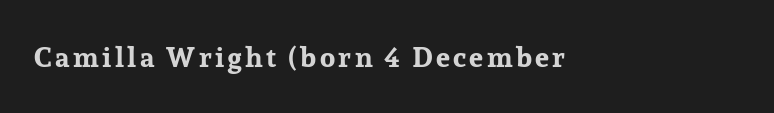
Q: Is the text bold? A: Yes.
Q: Is the text italic (slanted)? A: No, it is upright.
Q: Is the typeface a serif or a sans-serif typeface? A: Serif.
Q: Is the text underlined? A: No.
Q: Width (condensed, normal, or wide)? A: Normal.
Q: Stroke contrast? A: Low.
Q: x-height? A: Medium.
Q: Monospaced? A: No.
